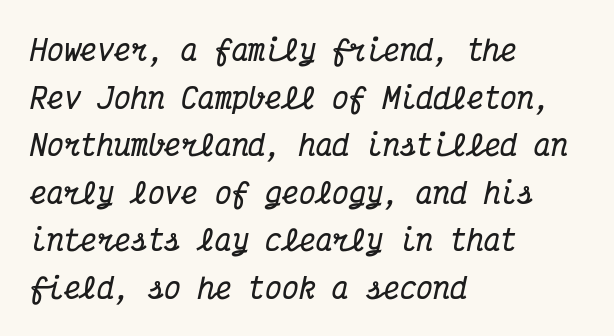
Yep, that's italic — everything's leaning. In CSS terms this would be text-align: left. This sample has the even, mechanical cadence of fixed-width lettering. Typesetter's note: full bold, strokes at maximum text heaviness.
